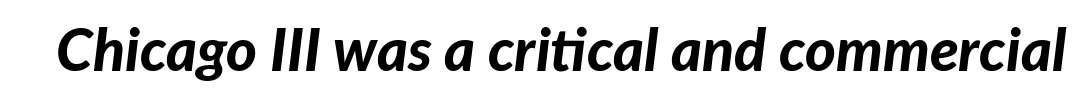
{"italic": "yes", "lean": "right", "slant_degrees": 7, "bold": "yes", "weight": "bold", "width": "normal", "stroke_contrast": "low", "x_height": "medium", "monospaced": "no", "underline": "no", "letter_spacing": "normal", "letter_spacing_em": 0.0, "glyph_px": 59}
